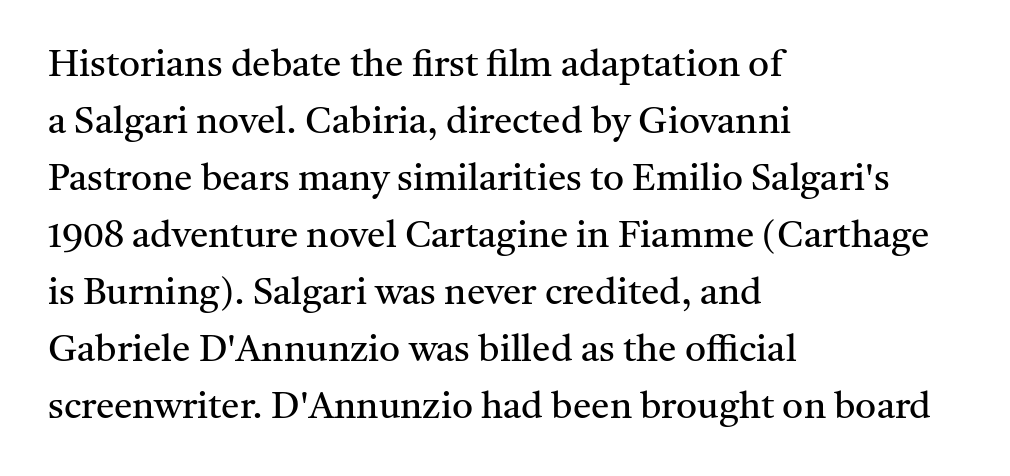
Q: Is the text bold? A: No.
Q: Is the text italic (slanted)? A: No, it is upright.
Q: Is the typeface a serif or a sans-serif typeface? A: Serif.
Q: Is the text underlined? A: No.
Q: How is the paragraph aligned? A: Left-aligned.
Q: Is the spacing between letters normal or unusually wide? A: Normal.
Q: Is the spacing between lines tight, normal or loose? A: Normal.
Q: Width (condensed, normal, or wide)? A: Normal.
Q: Stroke contrast? A: Medium.
Q: x-height? A: Medium.
Q: Monospaced? A: No.
